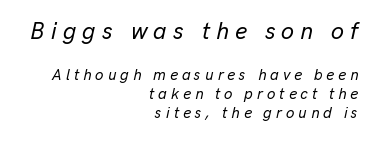
Vertical spacing — default. The paragraph has a hard right edge and a soft left edge. Bare-footed words on every line. There is plenty of visible air inserted between adjacent glyphs. The composition opens big and finishes small.
